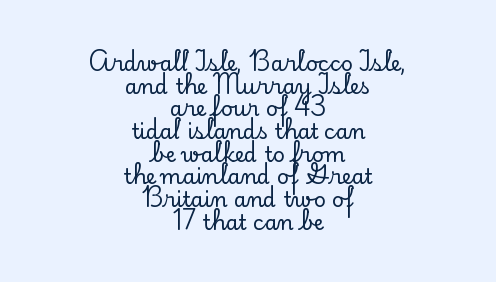
Q: Is the text italic (slanted)? A: No, it is upright.
Q: Is the text underlined? A: No.
Q: How is the paragraph aligned? A: Centered.
Q: Is the spacing between letters normal or unusually wide? A: Normal.
Q: Is the spacing between lines tight, normal or loose? A: Tight.
